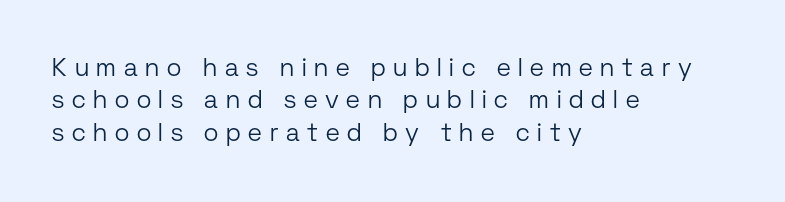
The image shows 25 px text type, upright; set left-aligned, normal line spacing (1.3x), unusually wide letter spacing (+0.31 em), not underlined.
